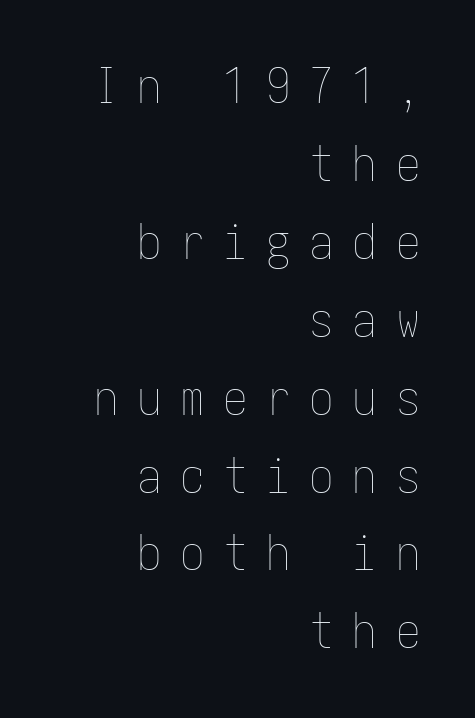
The letterforms sit at book weight or below. Line spacing here is normal. Characters remain perfectly vertical along every line. Decoration check: the copy has no underline.
